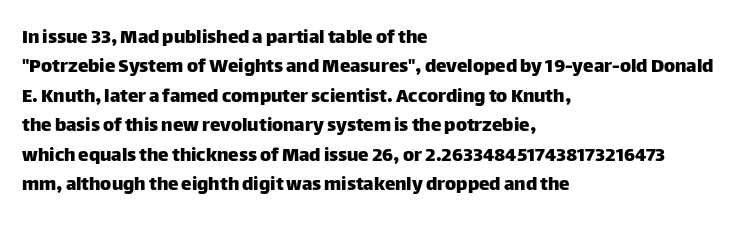
{"italic": "no", "underline": "no", "align": "left", "line_spacing": "normal", "line_spacing_ratio": 1.4, "letter_spacing": "normal", "letter_spacing_em": 0.0, "glyph_px": 21}
